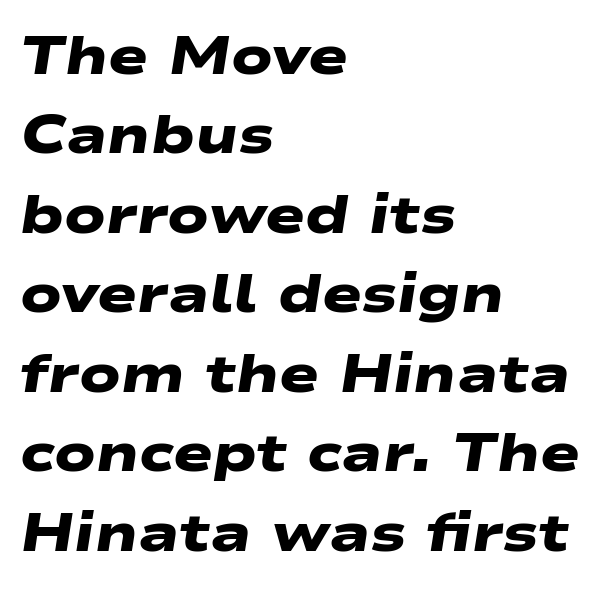
{"serif": "no", "bold": "yes", "weight": "heavy", "width": "wide", "stroke_contrast": "low", "x_height": "medium", "monospaced": "no", "underline": "no", "align": "left", "line_spacing": "normal", "line_spacing_ratio": 1.5, "letter_spacing": "normal", "letter_spacing_em": 0.0, "glyph_px": 53}
